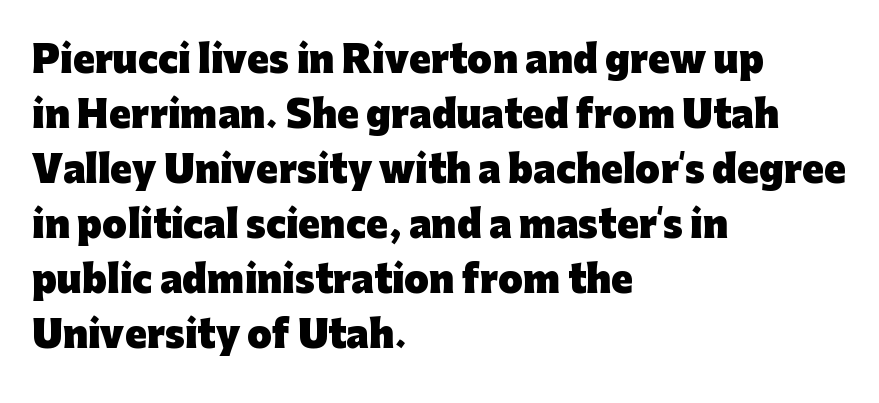
Q: Is the text bold? A: Yes.
Q: Is the text italic (slanted)? A: No, it is upright.
Q: Is the typeface a serif or a sans-serif typeface? A: Sans-serif.
Q: Is the text underlined? A: No.
Q: How is the paragraph aligned? A: Left-aligned.
Q: Is the spacing between letters normal or unusually wide? A: Normal.
Q: Is the spacing between lines tight, normal or loose? A: Normal.
Q: Width (condensed, normal, or wide)? A: Normal.
Q: Stroke contrast? A: Low.
Q: x-height? A: Medium.
Q: Monospaced? A: No.
